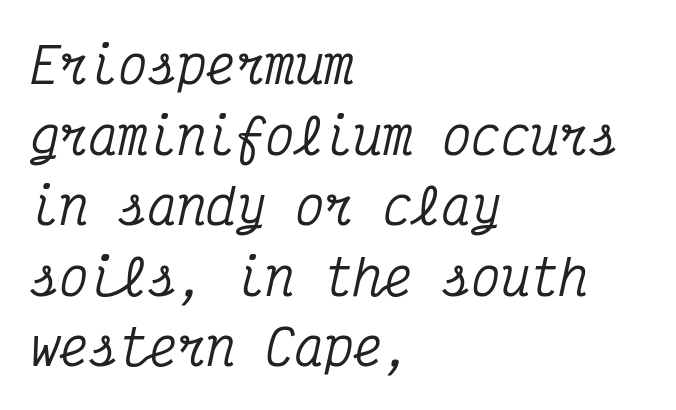
{"serif": "yes", "italic": "yes", "lean": "right", "slant_degrees": 12, "width": "condensed", "stroke_contrast": "medium", "x_height": "medium", "monospaced": "yes", "underline": "no", "align": "left", "line_spacing": "normal", "line_spacing_ratio": 1.44, "letter_spacing": "normal", "letter_spacing_em": 0.0, "glyph_px": 49}
